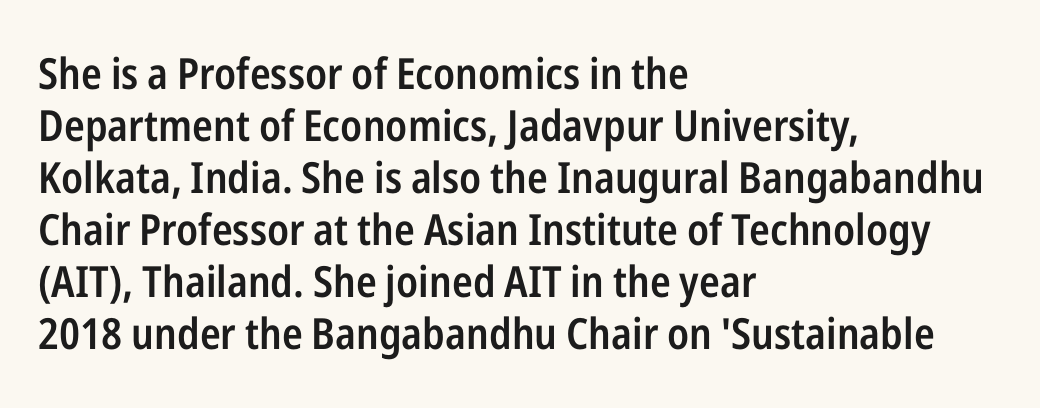
{"serif": "no", "italic": "no", "bold": "semi", "weight": "semibold", "width": "condensed", "stroke_contrast": "low", "x_height": "medium", "monospaced": "no", "underline": "no", "align": "left", "line_spacing_ratio": 1.21, "letter_spacing": "normal", "letter_spacing_em": 0.0, "glyph_px": 43}
